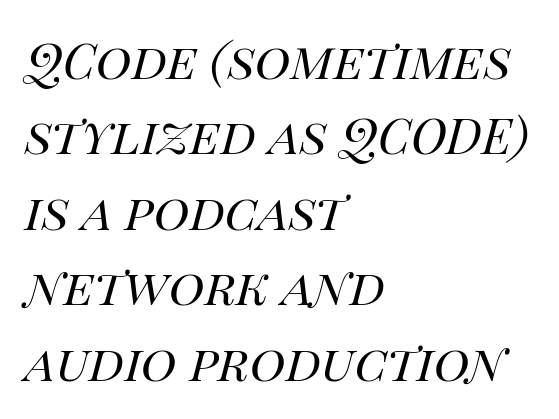
Words float on clear page, feet unadorned. Vertically, the passage feels balanced, rows spaced as you'd expect. There is no visible air inserted between adjacent glyphs. Alignment: flush left. These lines are rendered in a variable-pitch font. A quiet, ordinary-to-light weight characterises the typeface.
